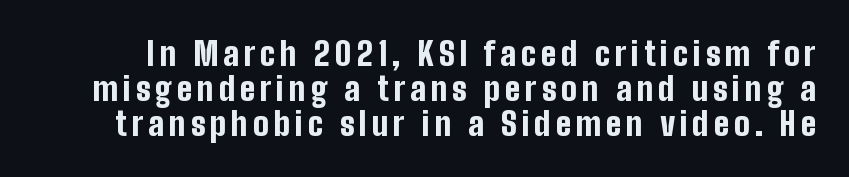
Q: Is the text bold? A: Yes.
Q: Is the text italic (slanted)? A: No, it is upright.
Q: Is the typeface a serif or a sans-serif typeface? A: Sans-serif.
Q: Is the text underlined? A: No.
Q: Is the spacing between lines tight, normal or loose? A: Tight.
Q: Width (condensed, normal, or wide)? A: Condensed.
Q: Stroke contrast? A: Low.
Q: x-height? A: Medium.
Q: Monospaced? A: No.
